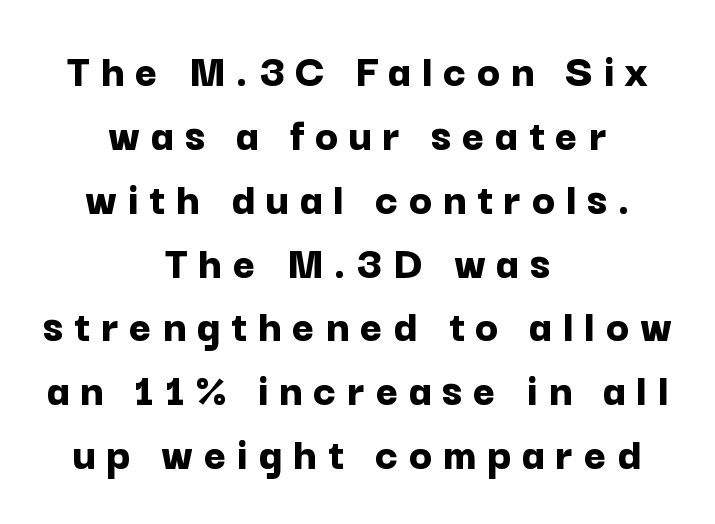
The face used here has the dense, thick strokes of a bold. This is sans-serif lettering, the kind often seen on screens and signage. Evenly set lines give the paragraph a standard silhouette. Substantial extra tracking has been applied to these lines. Each row of text sits above clean, open space. Varying glyph widths throughout — classic text-font behaviour.
